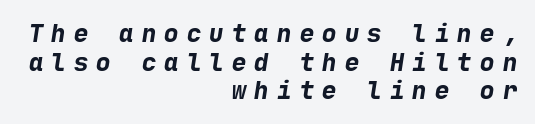
The image shows 24 px bold type; set right-aligned, line spacing 1.19x, unusually wide letter spacing (+0.34 em), not underlined.
